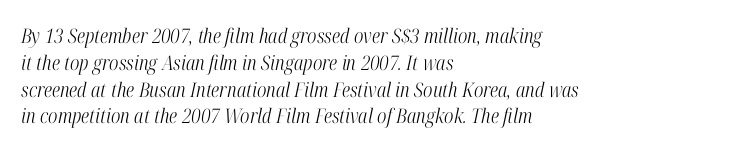
Words float on clear page, feet unadorned. Short note: letters normally spaced. This sample uses an oblique cut, with every glyph tilted off the vertical. Stroke thickness stays within the range of a standard reading face or lighter.
